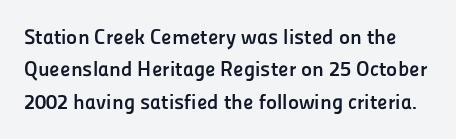
{"italic": "no", "bold": "yes", "underline": "no", "line_spacing": "normal", "line_spacing_ratio": 1.54, "letter_spacing": "normal", "letter_spacing_em": 0.0, "glyph_px": 21}
